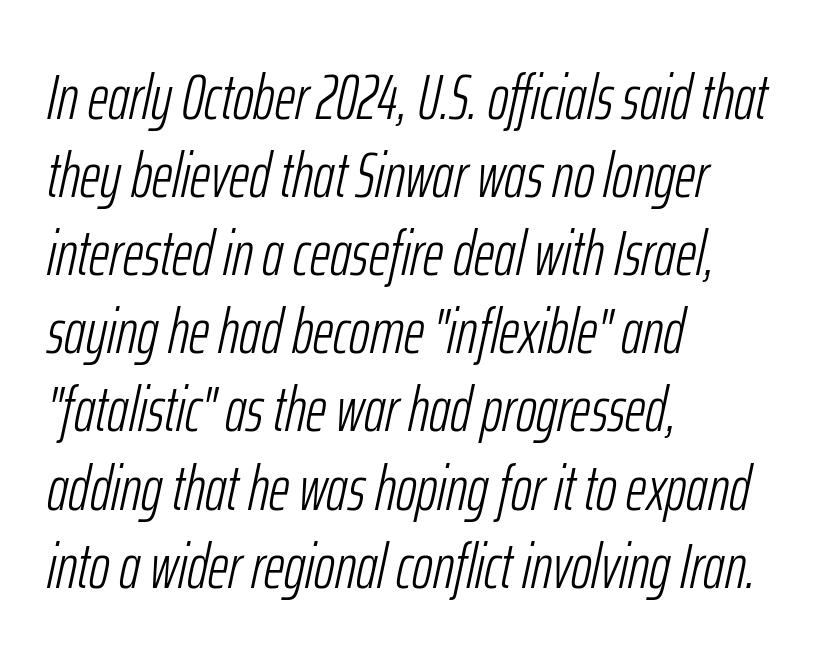
The image shows 63 px light, condensed type, italic (leaning right); set left-aligned, line spacing 1.24x, normal letter spacing, not underlined; low stroke contrast and a medium x-height.
